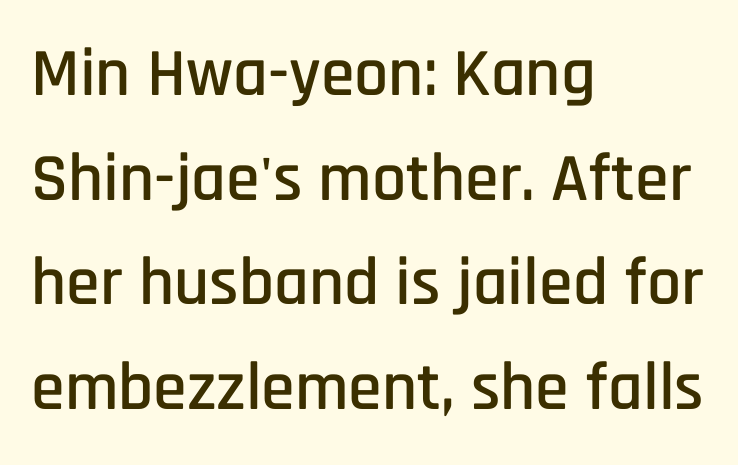
{"serif": "no", "italic": "no", "width": "condensed", "stroke_contrast": "low", "x_height": "large", "monospaced": "no", "underline": "no", "align": "left", "line_spacing": "normal", "line_spacing_ratio": 1.54, "letter_spacing": "normal", "letter_spacing_em": 0.0, "glyph_px": 68}
